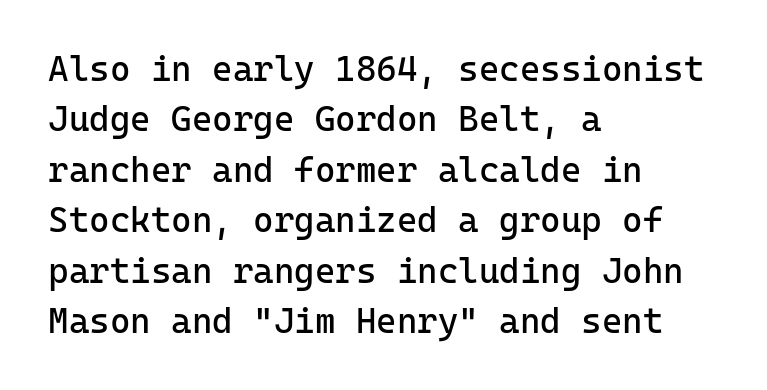
The face used here is a sans, in the tradition of grotesques and geometrics. How are the letters spaced? Ordinarily, with no added tracking. The paragraph shown leans on its left margin. A typesetter would mark this as roman, not italic.
